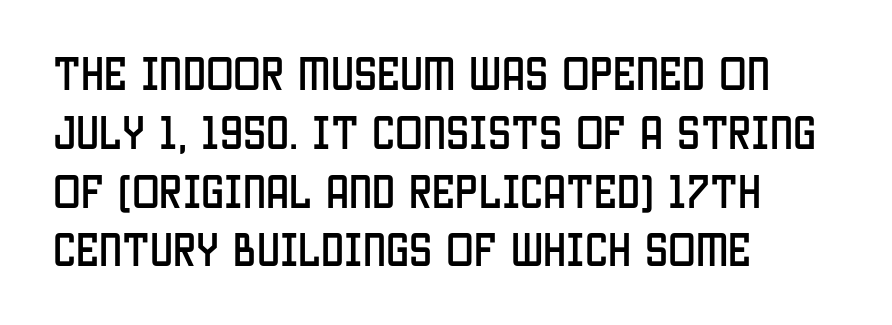
{"serif": "no", "italic": "no", "width": "condensed", "stroke_contrast": "low", "x_height": "large", "monospaced": "no", "underline": "no", "align": "left", "line_spacing": "normal", "line_spacing_ratio": 1.59, "letter_spacing": "normal", "letter_spacing_em": 0.0, "glyph_px": 37}
